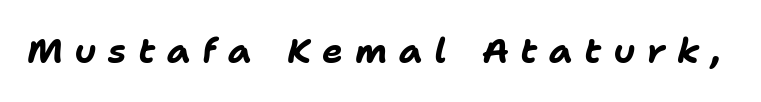
{"italic": "yes", "lean": "right", "slant_degrees": 11, "bold": "yes", "weight": "bold", "width": "normal", "stroke_contrast": "low", "x_height": "medium", "monospaced": "no", "underline": "no", "letter_spacing": "wide", "letter_spacing_em": 0.33, "glyph_px": 35}
